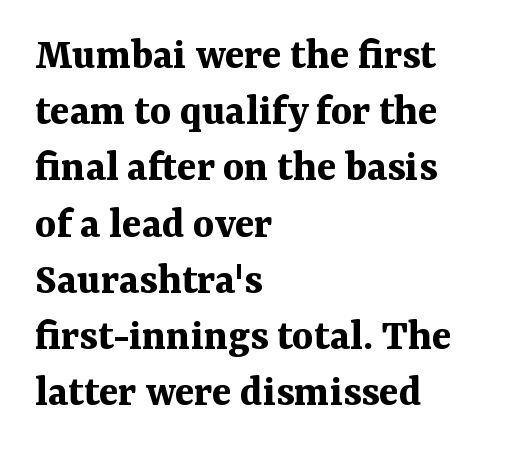
Q: Is the text bold? A: Yes.
Q: Is the text italic (slanted)? A: No, it is upright.
Q: Is the typeface a serif or a sans-serif typeface? A: Serif.
Q: Is the text underlined? A: No.
Q: How is the paragraph aligned? A: Left-aligned.
Q: Is the spacing between letters normal or unusually wide? A: Normal.
Q: Is the spacing between lines tight, normal or loose? A: Normal.
Q: Width (condensed, normal, or wide)? A: Normal.
Q: Stroke contrast? A: Medium.
Q: x-height? A: Medium.
Q: Monospaced? A: No.
